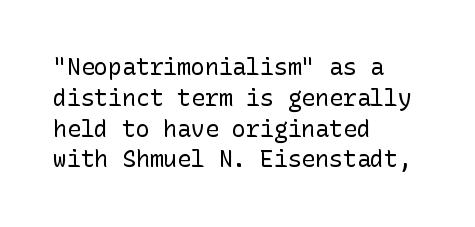
The image shows 23 px text type, upright; set left-aligned, normal line spacing (1.34x), normal letter spacing, not underlined.
